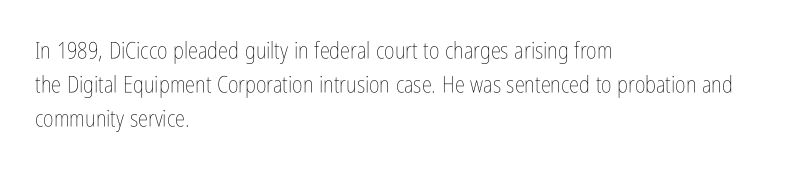
Just letters on the line, the space beneath them empty. Evenly set lines give the paragraph a standard silhouette. Heft: none added — not bold. Notice how the passage keeps a crisp vertical edge on the left only. No extra tracking has been applied to these lines. A roman cut, with each character standing at attention.
